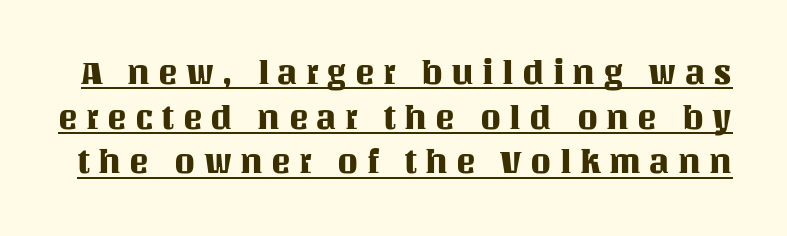
Italic? Not at all — the glyphs are vertical. Has an underline been added? It has. The rows are spaced the way most documents space them. A typesetter would call this proportional, since set widths differ per character. Words appear elongated and porous because spacing is wide.
